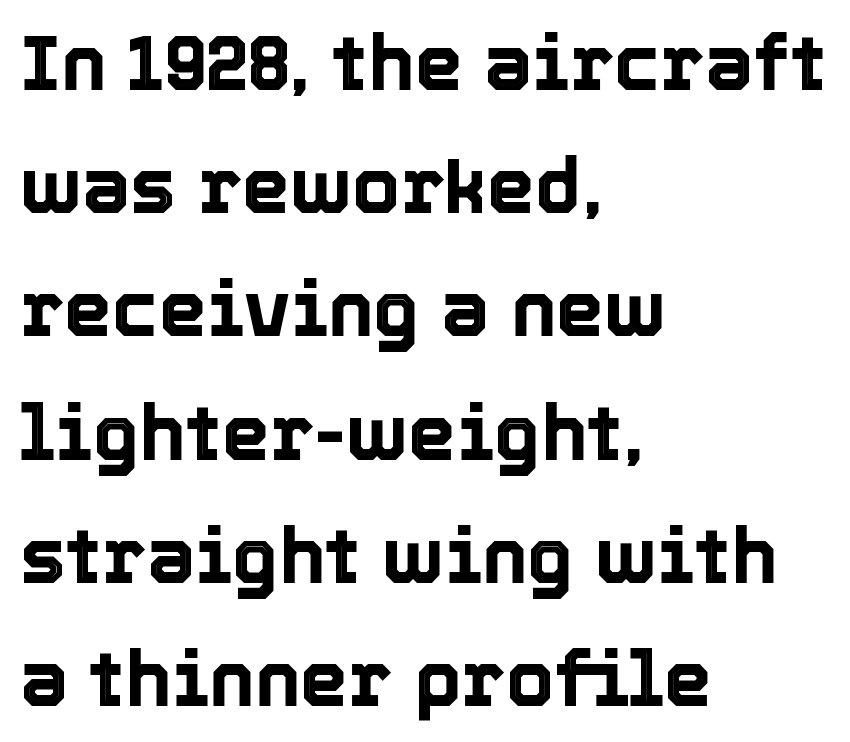
{"italic": "no", "width": "normal", "x_height": "medium", "monospaced": "no", "underline": "no", "align": "left", "line_spacing": "normal", "line_spacing_ratio": 1.6, "letter_spacing": "normal", "letter_spacing_em": 0.0, "glyph_px": 77}
